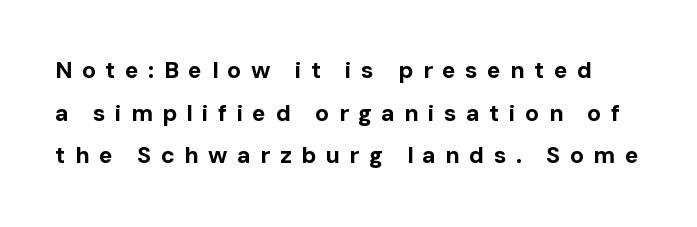
Q: Is the text bold? A: Yes.
Q: Is the text italic (slanted)? A: No, it is upright.
Q: Is the text underlined? A: No.
Q: Is the spacing between letters normal or unusually wide? A: Unusually wide.
